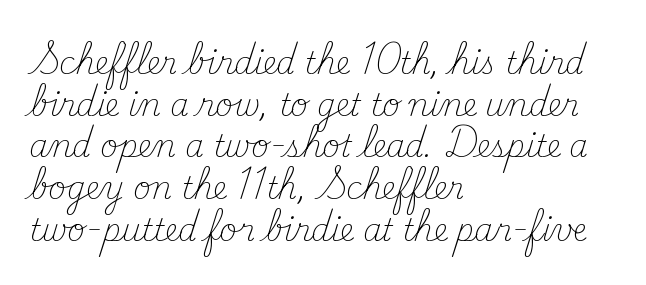
The image shows 30 px light serif type; set left-aligned, normal line spacing (1.39x), normal letter spacing, not underlined; medium stroke contrast and a small x-height.
